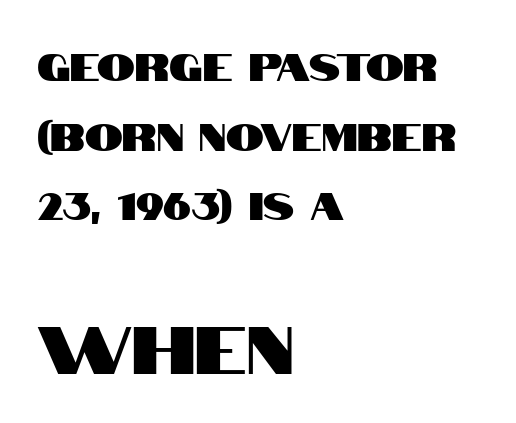
The image shows 66 px condensed sans-serif type, upright; set left-aligned, line spacing 1.83x, normal letter spacing, not underlined; the second (bottom) block is 1.74x larger; high stroke contrast and a large x-height.
